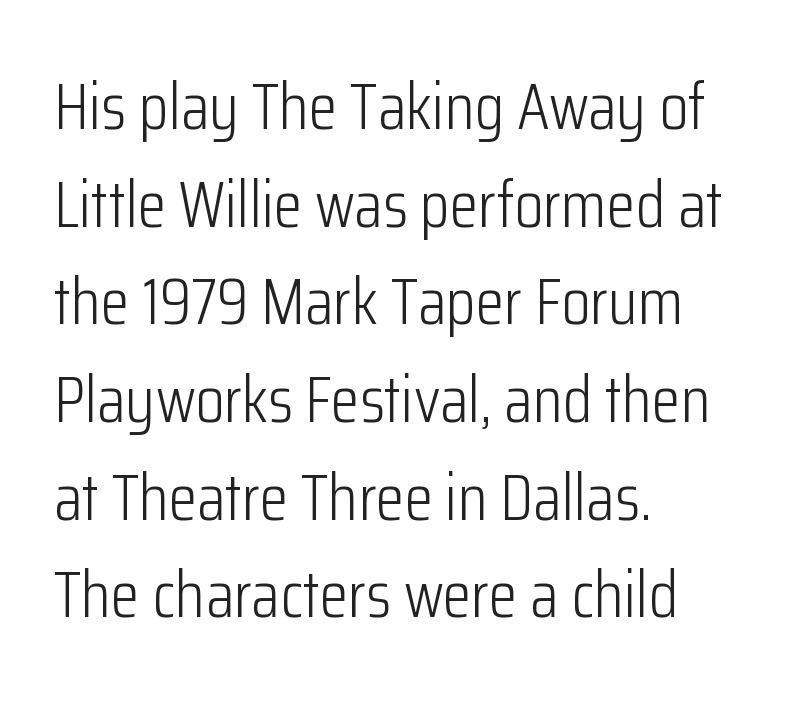
The rendering uses natural spacing where letterforms have individual widths. Letters rest on an invisible, unmarked baseline. The tracking reads as untouched default to a designer's eye. Short and long lines alike share a common starting point at left.
